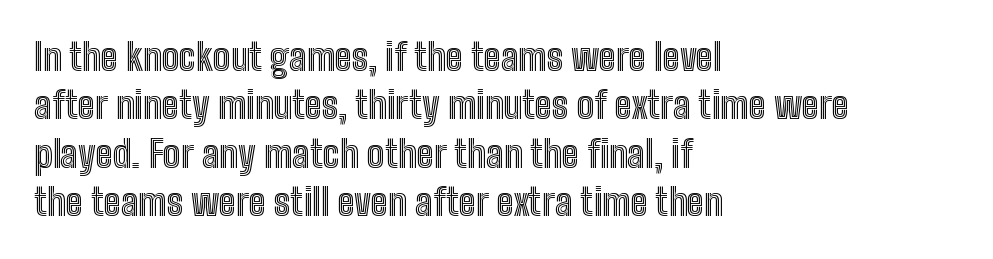
{"italic": "no", "width": "condensed", "x_height": "medium", "monospaced": "no", "underline": "no", "align": "left", "line_spacing": "normal", "line_spacing_ratio": 1.31, "letter_spacing": "normal", "letter_spacing_em": 0.0, "glyph_px": 37}
